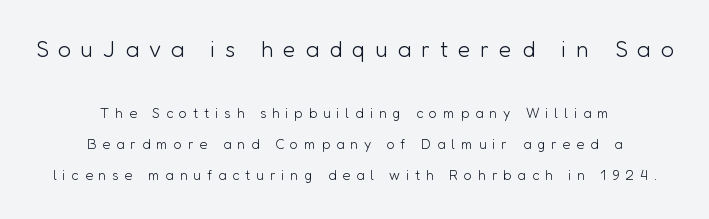
Q: Is the text bold? A: No.
Q: Is the text italic (slanted)? A: No, it is upright.
Q: Is the text underlined? A: No.
Q: How is the paragraph aligned? A: Centered.
Q: Is the spacing between letters normal or unusually wide? A: Unusually wide.
Q: Is the spacing between lines tight, normal or loose? A: Loose.
Q: Which block of text is set in a larger size, the first (top) or the second (bottom)? A: The first (top) one.
